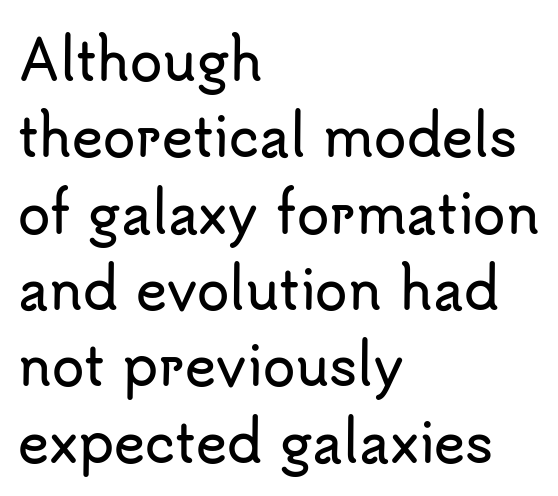
Q: Is the text italic (slanted)? A: No, it is upright.
Q: Is the typeface a serif or a sans-serif typeface? A: Sans-serif.
Q: Is the text underlined? A: No.
Q: How is the paragraph aligned? A: Left-aligned.
Q: Is the spacing between letters normal or unusually wide? A: Normal.
Q: Is the spacing between lines tight, normal or loose? A: Normal.
Q: Width (condensed, normal, or wide)? A: Normal.
Q: Stroke contrast? A: Low.
Q: x-height? A: Small.
Q: Monospaced? A: No.
